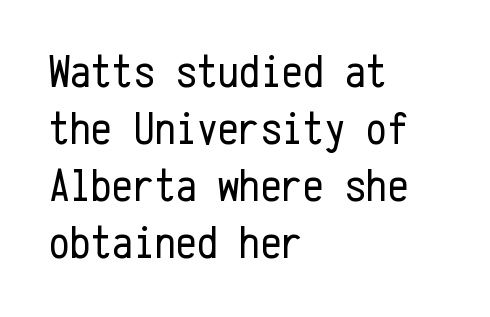
Standard letterfit; no display-style spreading of the glyphs. Type style note: lacks serifs. The lettering stays uniformly vertical, giving the passage a roman look. Letters rest on an invisible, unmarked baseline. Is this a fixed-width face? Yes — each glyph sits in an identical cell. The rag falls on the right side of this text block.
